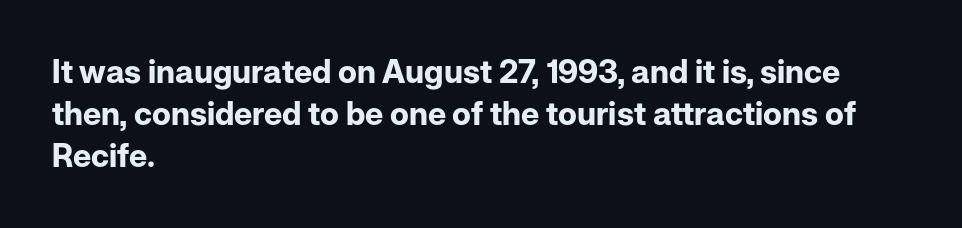
Q: Is the text bold? A: Yes.
Q: Is the text italic (slanted)? A: No, it is upright.
Q: Is the typeface a serif or a sans-serif typeface? A: Sans-serif.
Q: Is the text underlined? A: No.
Q: How is the paragraph aligned? A: Left-aligned.
Q: Is the spacing between letters normal or unusually wide? A: Normal.
Q: Is the spacing between lines tight, normal or loose? A: Normal.
Q: Width (condensed, normal, or wide)? A: Normal.
Q: Stroke contrast? A: Low.
Q: x-height? A: Medium.
Q: Monospaced? A: No.
